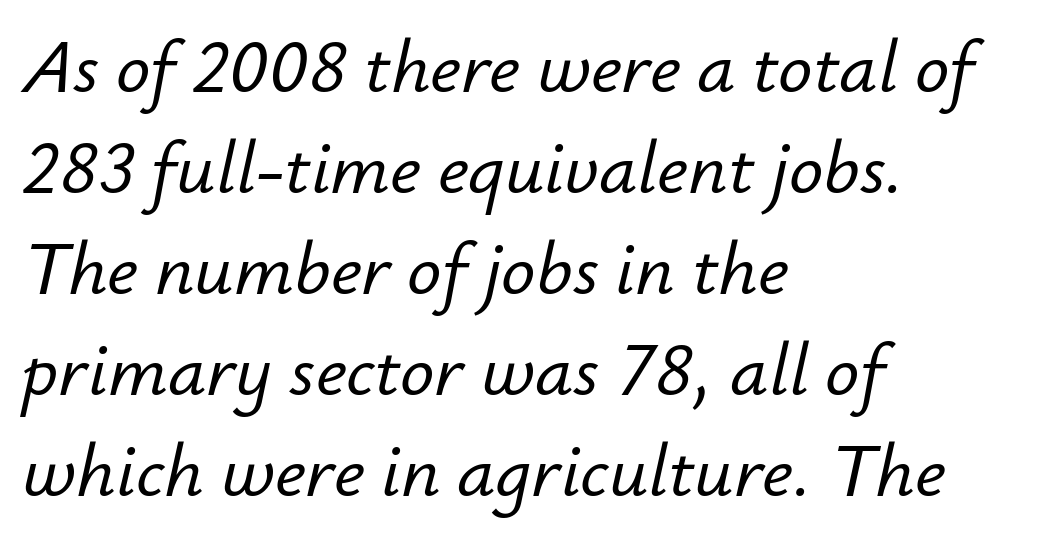
Q: Is the text italic (slanted)? A: Yes, it leans right by about 12 degrees.
Q: Is the text underlined? A: No.
Q: How is the paragraph aligned? A: Left-aligned.
Q: Is the spacing between letters normal or unusually wide? A: Normal.
Q: Is the spacing between lines tight, normal or loose? A: Normal.
Q: Width (condensed, normal, or wide)? A: Normal.
Q: Stroke contrast? A: Low.
Q: x-height? A: Small.
Q: Monospaced? A: No.
